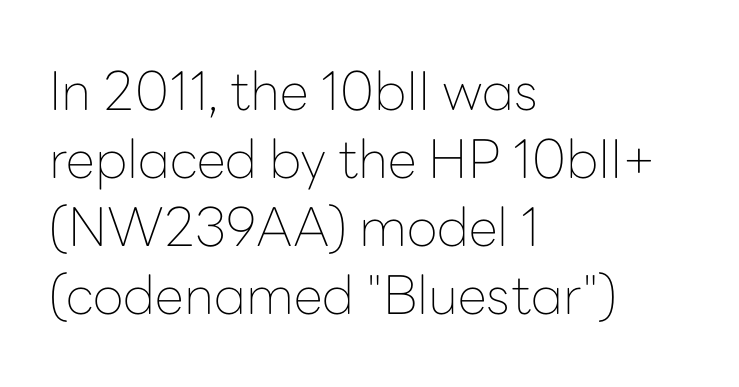
The image shows 53 px thin sans-serif type, upright; set left-aligned, normal line spacing (1.28x), normal letter spacing, not underlined; low stroke contrast and a medium x-height.
